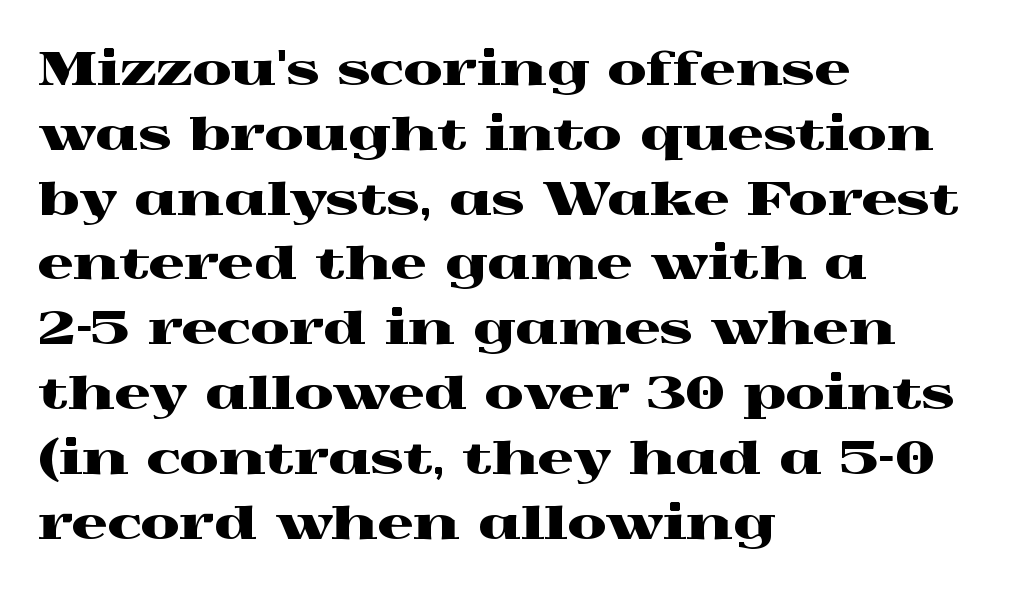
The face used here is rendered with its standard letterfit. If you measured baseline to baseline, you'd find a middling distance. The glyphs in this specimen are seriffed. These lines are rendered in a variable-pitch font. Unlike italic type, these characters show no tilt at all.
